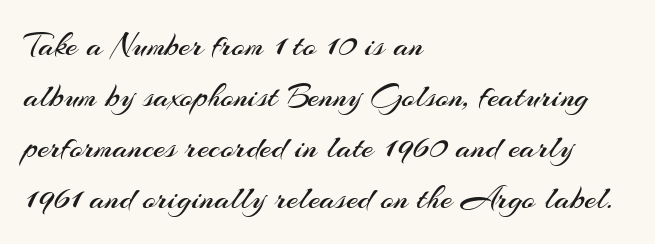
Type style note: lacks serifs. You could not count columns in this text — the font is proportionally spaced. Vertical spacing — default.
